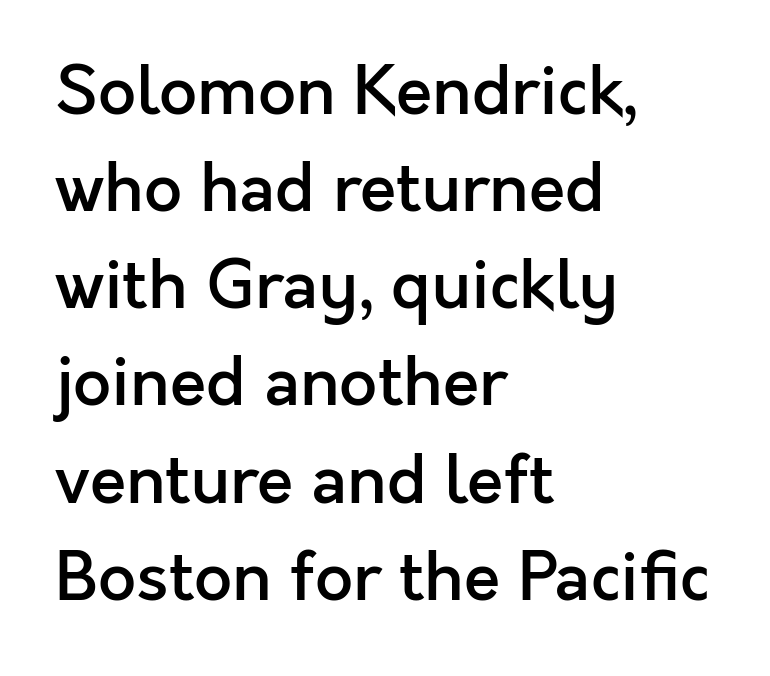
A roman cut, with each character standing at attention. Set as a demibold, roughly 600 on the weight scale. The passage shown is typed in a proportional face where columns would drift. Quick note: underline off. In terms of letterspacing, this is plain default setting. Notice how the passage keeps a crisp vertical edge on the left only.
